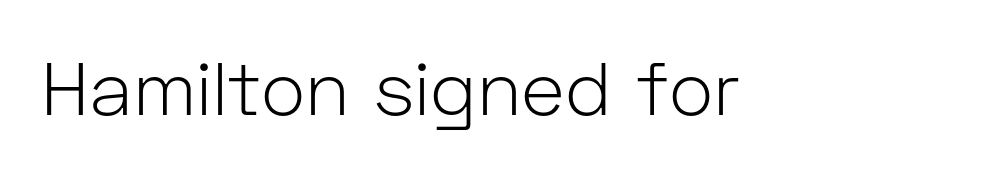
{"serif": "no", "italic": "no", "bold": "no", "weight": "light", "width": "normal", "stroke_contrast": "low", "x_height": "medium", "monospaced": "no", "underline": "no", "letter_spacing": "normal", "letter_spacing_em": 0.0, "glyph_px": 75}
